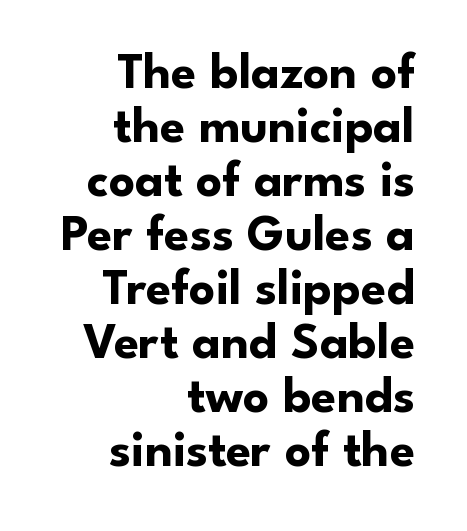
Q: Is the text bold? A: Yes.
Q: Is the text italic (slanted)? A: No, it is upright.
Q: Is the typeface a serif or a sans-serif typeface? A: Sans-serif.
Q: Is the text underlined? A: No.
Q: How is the paragraph aligned? A: Right-aligned.
Q: Is the spacing between letters normal or unusually wide? A: Normal.
Q: Is the spacing between lines tight, normal or loose? A: Tight.
Q: Width (condensed, normal, or wide)? A: Normal.
Q: Stroke contrast? A: Low.
Q: x-height? A: Small.
Q: Monospaced? A: No.
